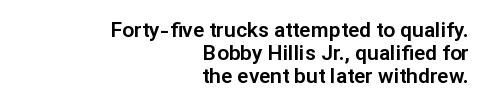
These lines keep a tight, regular rhythm from letter to letter. Bare-footed words on every line. Visually the block forms a straight wall on the right and a jagged coastline on the left. Every stem runs plumb, perpendicular to the baseline. A typesetter would call this leading minimal, almost set solid.
